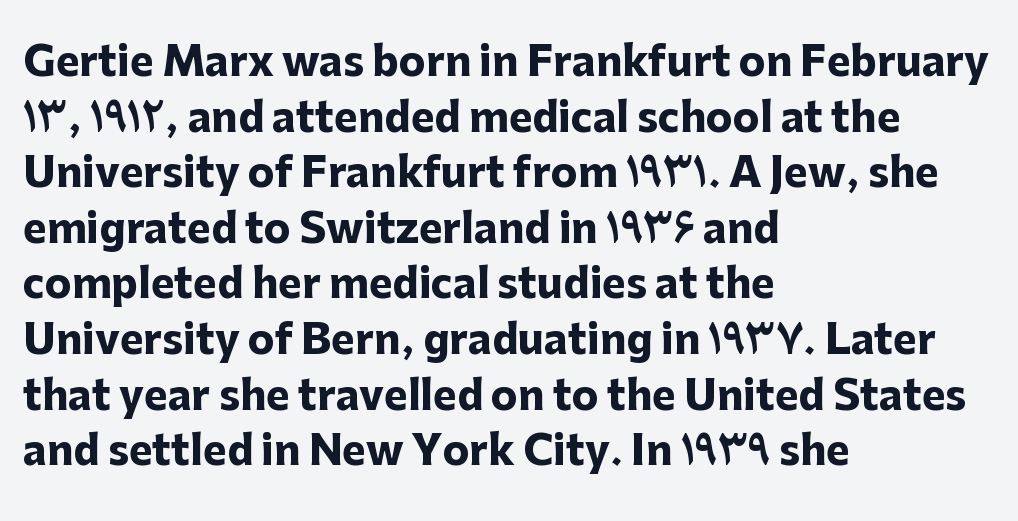
Baseline-to-baseline distance is the conventional proportion of letter height. The gaps between neighbouring characters are ordinary and unremarkable. This rendering uses left alignment, leaving the right contour irregular. Each glyph is drawn with heavy, bold strokes. Type without underlining. Is this a fixed-width face? No — the glyphs have proportional, varying widths.
